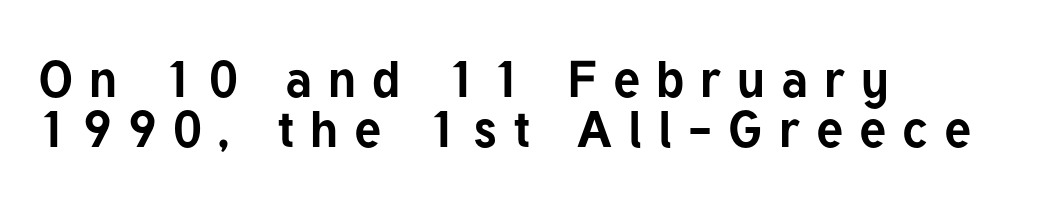
This is sans-serif lettering, the kind often seen on screens and signage. This sample is left-justified, so line endings fall wherever the words run out. Quick note: underline off. No italicization has been applied; the sample stays upright. Students, observe: this is what under-led, compact text looks like.
